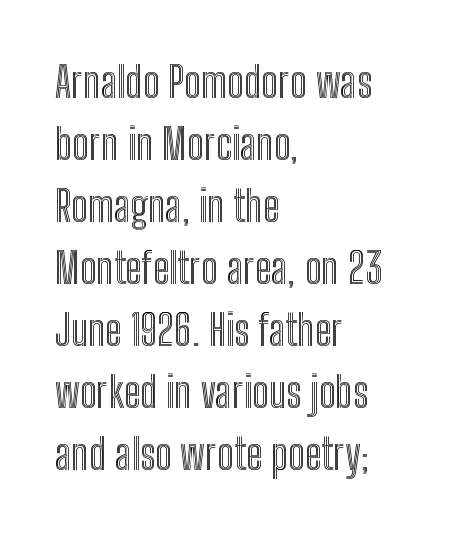
{"italic": "no", "width": "condensed", "x_height": "medium", "monospaced": "no", "underline": "no", "align": "left", "line_spacing": "normal", "line_spacing_ratio": 1.44, "letter_spacing": "normal", "letter_spacing_em": 0.0, "glyph_px": 43}
